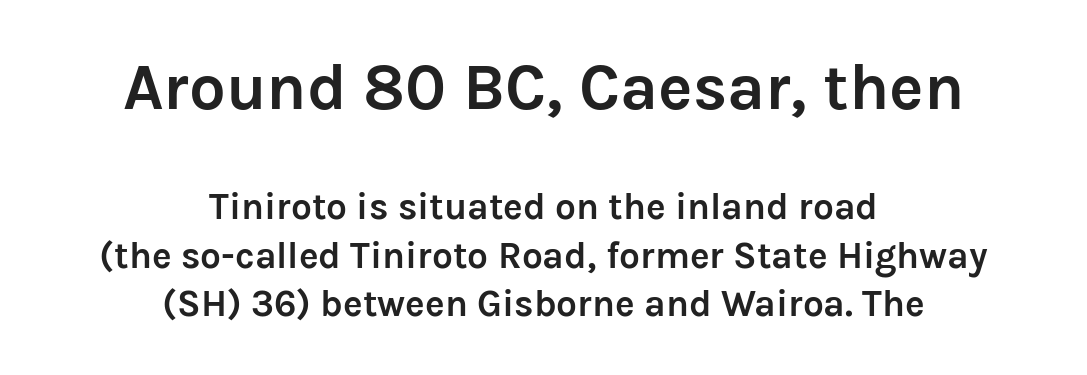
The image shows 65 px semibold sans-serif type, upright; set centered, normal line spacing (1.3x), normal letter spacing, not underlined; the first (top) block is 1.76x larger; low stroke contrast and a medium x-height.
